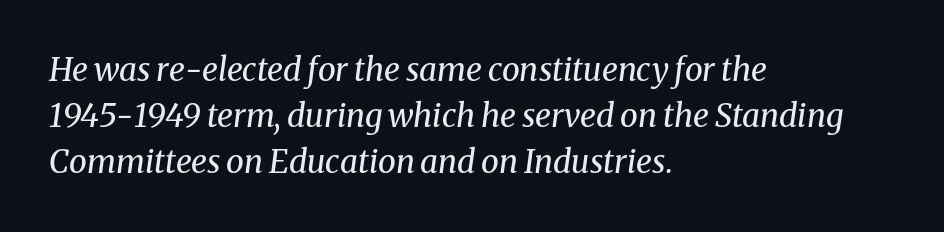
{"serif": "yes", "italic": "yes", "lean": "right", "slant_degrees": 8, "bold": "no", "weight": "regular", "width": "normal", "stroke_contrast": "medium", "x_height": "medium", "monospaced": "no", "underline": "no", "align": "left", "line_spacing": "normal", "line_spacing_ratio": 1.44, "letter_spacing": "normal", "letter_spacing_em": 0.0, "glyph_px": 32}
